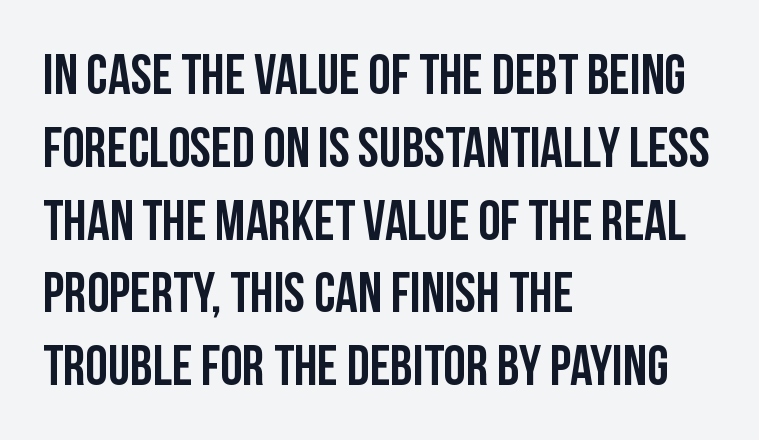
Horizontal alignment here is leftward, the default for most running prose. Letterform terminals end flat and unadorned throughout the passage. Nobody touched the tracking dial on this one. Looks like regular typesetting: each glyph gets only the width it needs. The type sits square on the baseline with zero lean.
